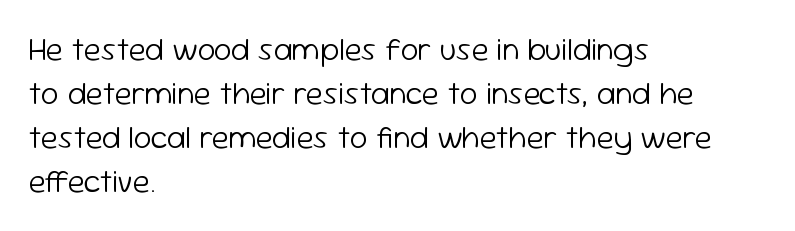
Each letter keeps its own natural width here, so spacing adapts to shape. Compared with typical paragraphs, the rows here are spaced about the same. The string is rendered with underlining switched off. Weight: regular or lighter. Default kerning and tracking; the words read as compact shapes.
